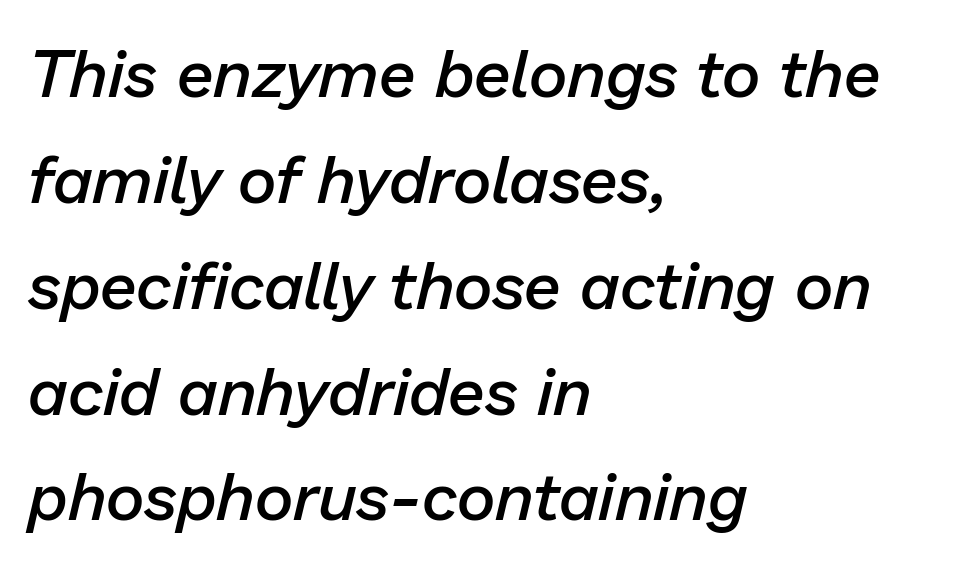
{"italic": "yes", "lean": "right", "slant_degrees": 13, "bold": "semi", "weight": "semibold", "width": "normal", "stroke_contrast": "low", "x_height": "medium", "monospaced": "no", "underline": "no", "align": "left", "line_spacing": "normal", "line_spacing_ratio": 1.58, "letter_spacing": "normal", "letter_spacing_em": 0.0, "glyph_px": 67}
